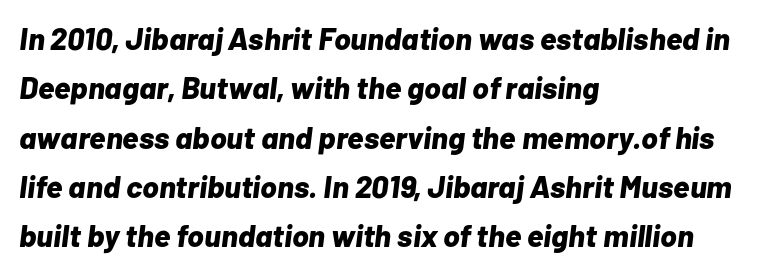
Q: Is the text bold? A: Yes.
Q: Is the text italic (slanted)? A: Yes, it leans right by about 7 degrees.
Q: Is the text underlined? A: No.
Q: How is the paragraph aligned? A: Left-aligned.
Q: Is the spacing between letters normal or unusually wide? A: Normal.
Q: Is the spacing between lines tight, normal or loose? A: Normal.
Q: Width (condensed, normal, or wide)? A: Normal.
Q: Stroke contrast? A: Low.
Q: x-height? A: Medium.
Q: Monospaced? A: No.
